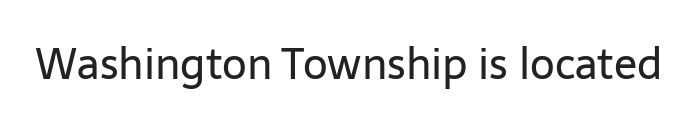
{"serif": "no", "italic": "no", "bold": "no", "weight": "regular", "width": "normal", "stroke_contrast": "low", "x_height": "medium", "monospaced": "no", "underline": "no", "letter_spacing": "normal", "letter_spacing_em": 0.0, "glyph_px": 43}
